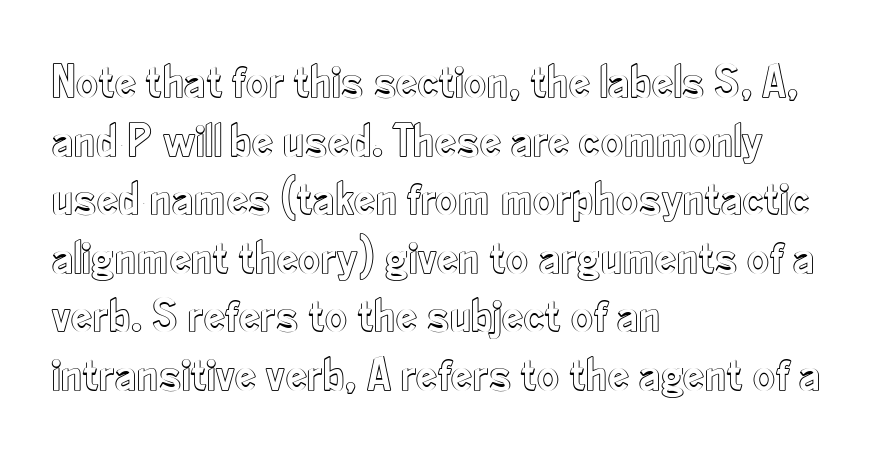
Think of a printed novel: that variable character pitch is what you see here. Each row of text sits above clean, open space. The horizontal fit of the characters is conventional and even. It's the straight-up-and-down kind of type. Alignment: flush left.
